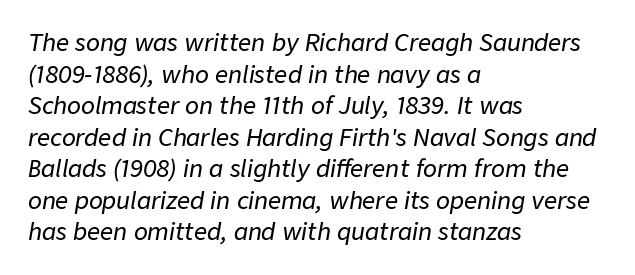
{"italic": "yes", "lean": "right", "slant_degrees": 9, "underline": "no", "align": "left", "line_spacing": "normal", "line_spacing_ratio": 1.37, "letter_spacing": "normal", "letter_spacing_em": 0.0, "glyph_px": 23}
